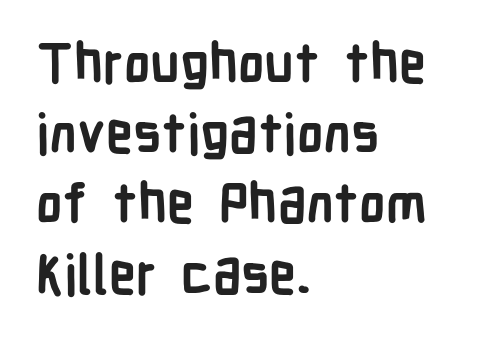
Every row of glyphs begins at an identical x-position on the left. Here the designer chose a conventional face with non-uniform glyph widths. The horizontal fit of the characters is conventional and even. This is the regular roman posture of the typeface.
